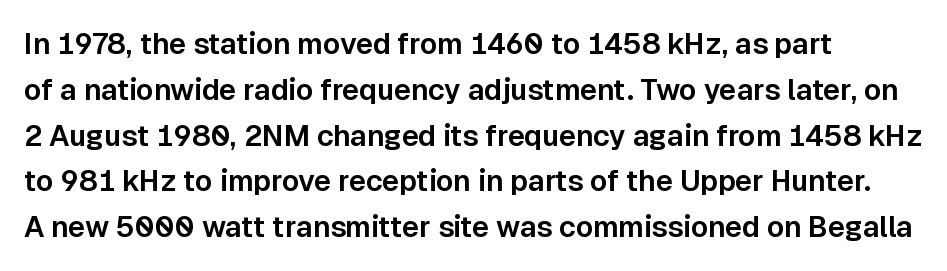
Q: Is the text italic (slanted)? A: No, it is upright.
Q: Is the typeface a serif or a sans-serif typeface? A: Sans-serif.
Q: Is the text underlined? A: No.
Q: How is the paragraph aligned? A: Left-aligned.
Q: Is the spacing between letters normal or unusually wide? A: Normal.
Q: Is the spacing between lines tight, normal or loose? A: Normal.
Q: Width (condensed, normal, or wide)? A: Normal.
Q: Stroke contrast? A: Low.
Q: x-height? A: Medium.
Q: Monospaced? A: No.
